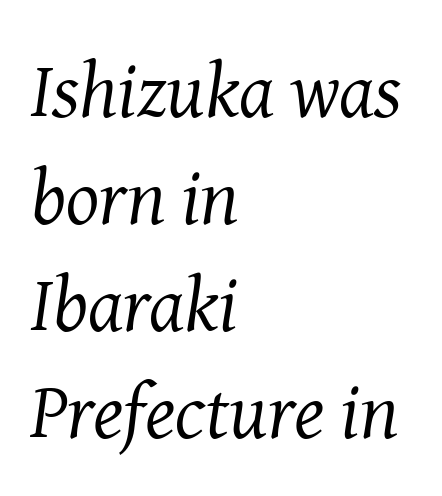
{"serif": "yes", "italic": "yes", "lean": "right", "slant_degrees": 8, "bold": "no", "weight": "regular", "width": "normal", "stroke_contrast": "medium", "x_height": "medium", "monospaced": "no", "underline": "no", "align": "left", "line_spacing": "normal", "line_spacing_ratio": 1.37, "letter_spacing": "normal", "letter_spacing_em": 0.0, "glyph_px": 78}
